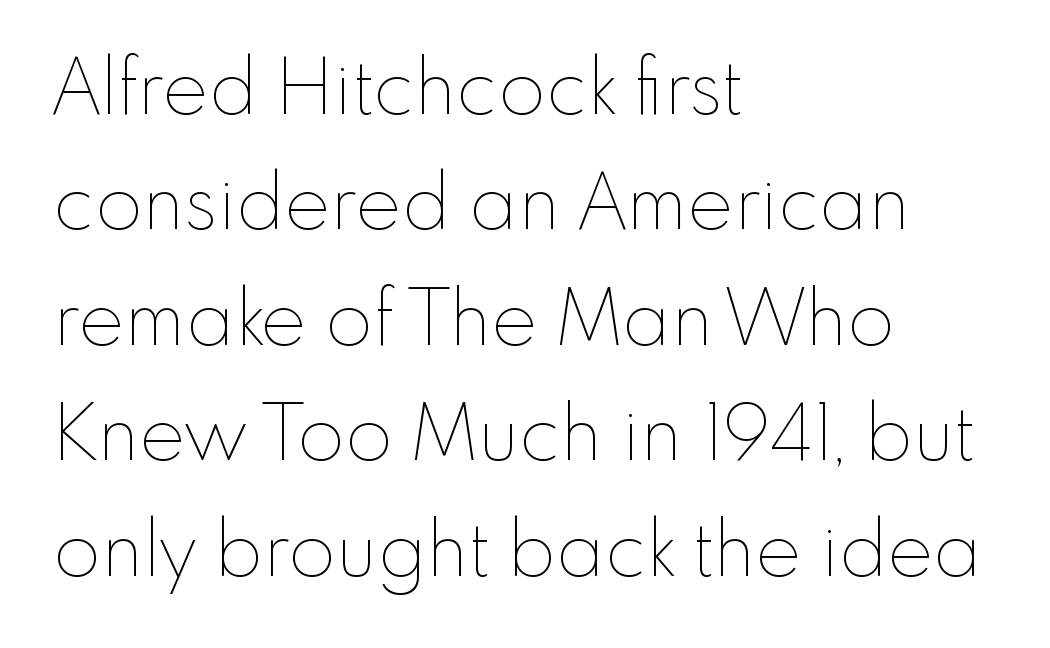
Ascenders rise straight up at ninety degrees. Evenly set lines give the paragraph a standard silhouette. Nobody touched the tracking dial on this one. Weight: regular or lighter. Visually the block forms a straight wall on the left and a jagged coastline on the right.
